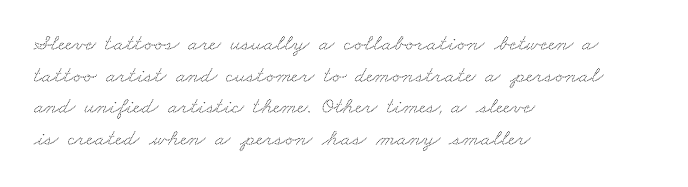
The image shows 23 px text type; set left-aligned, normal line spacing (1.37x), normal letter spacing, not underlined.
